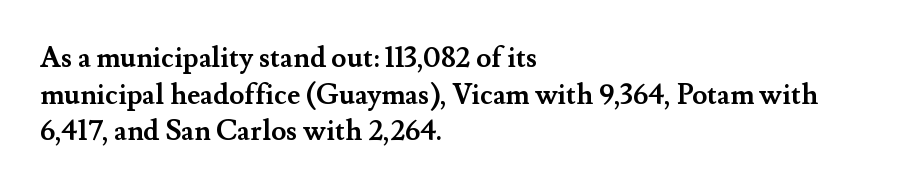
The image shows 28 px semibold serif type, upright; set left-aligned, normal line spacing (1.31x), normal letter spacing, not underlined; medium stroke contrast and a small x-height.
